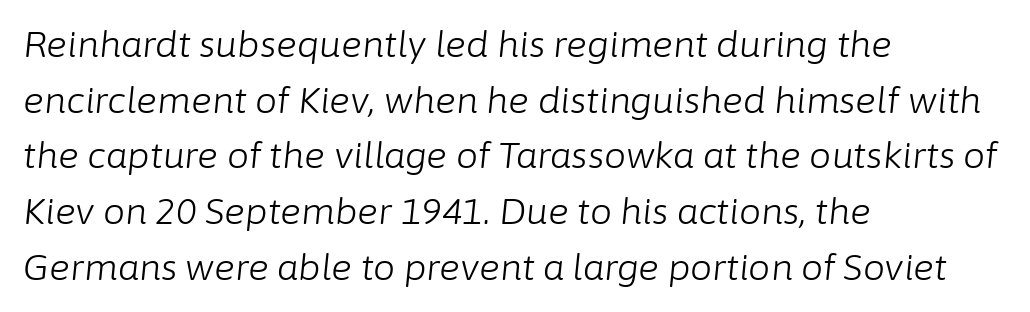
Weight: regular or lighter. Is this a fixed-width face? No — the glyphs have proportional, varying widths. Line spacing here is normal. Students, note that the glyphs here touch the page at normal intervals. The gap between lines stays unmarked.
